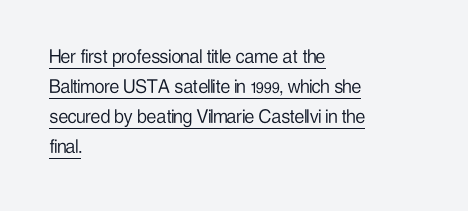
Q: Is the text bold? A: No.
Q: Is the text italic (slanted)? A: No, it is upright.
Q: Is the text underlined? A: Yes.
Q: How is the paragraph aligned? A: Left-aligned.
Q: Is the spacing between letters normal or unusually wide? A: Normal.
Q: Is the spacing between lines tight, normal or loose? A: Normal.
